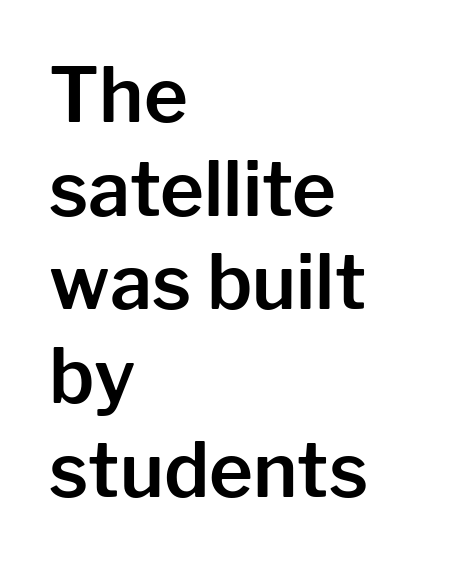
The image shows 75 px sans-serif type, upright; set left-aligned, normal line spacing (1.25x), normal letter spacing, not underlined; low stroke contrast and a medium x-height.
